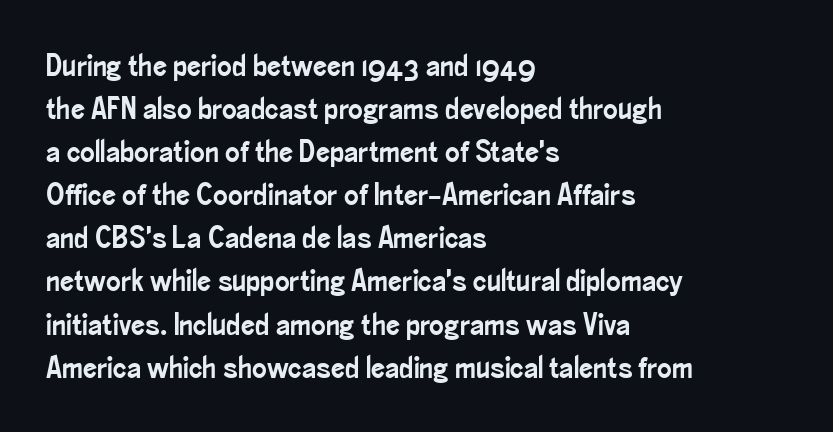
Upright lettering throughout. Font category for this specimen: sans-serif. Layout note: lines flush left. What's the leading like? Ordinary, nothing unusual.
